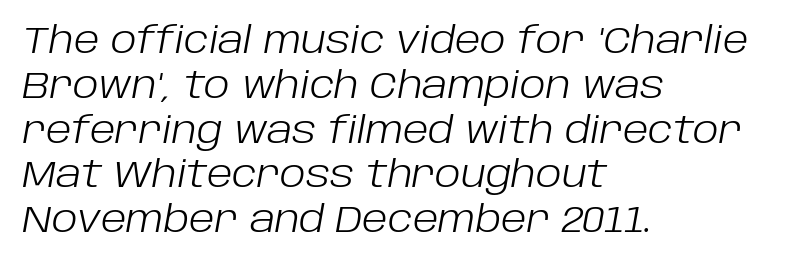
Q: Is the text bold? A: No.
Q: Is the text italic (slanted)? A: Yes, it leans right by about 10 degrees.
Q: Is the text underlined? A: No.
Q: How is the paragraph aligned? A: Left-aligned.
Q: Is the spacing between letters normal or unusually wide? A: Normal.
Q: Width (condensed, normal, or wide)? A: Normal.
Q: Stroke contrast? A: Low.
Q: x-height? A: Large.
Q: Monospaced? A: No.
